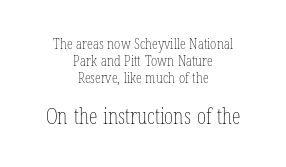
Q: Is the text bold? A: No.
Q: Is the text italic (slanted)? A: No, it is upright.
Q: Is the text underlined? A: No.
Q: How is the paragraph aligned? A: Centered.
Q: Is the spacing between letters normal or unusually wide? A: Normal.
Q: Is the spacing between lines tight, normal or loose? A: Tight.
Q: Which block of text is set in a larger size, the first (top) or the second (bottom)? A: The second (bottom) one.
